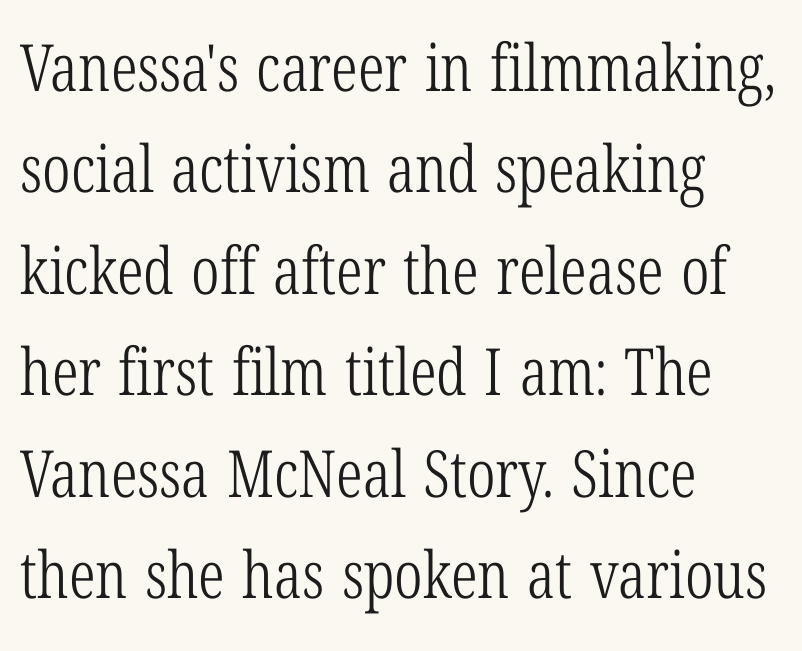
{"serif": "yes", "italic": "no", "bold": "no", "weight": "light", "width": "condensed", "stroke_contrast": "low", "x_height": "medium", "monospaced": "no", "underline": "no", "align": "left", "line_spacing": "normal", "line_spacing_ratio": 1.56, "letter_spacing": "normal", "letter_spacing_em": 0.0, "glyph_px": 65}
